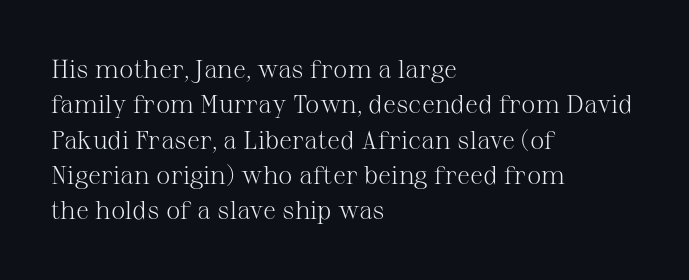
Q: Is the text bold? A: No.
Q: Is the text italic (slanted)? A: No, it is upright.
Q: Is the text underlined? A: No.
Q: How is the paragraph aligned? A: Left-aligned.
Q: Is the spacing between letters normal or unusually wide? A: Normal.
Q: Is the spacing between lines tight, normal or loose? A: Normal.
